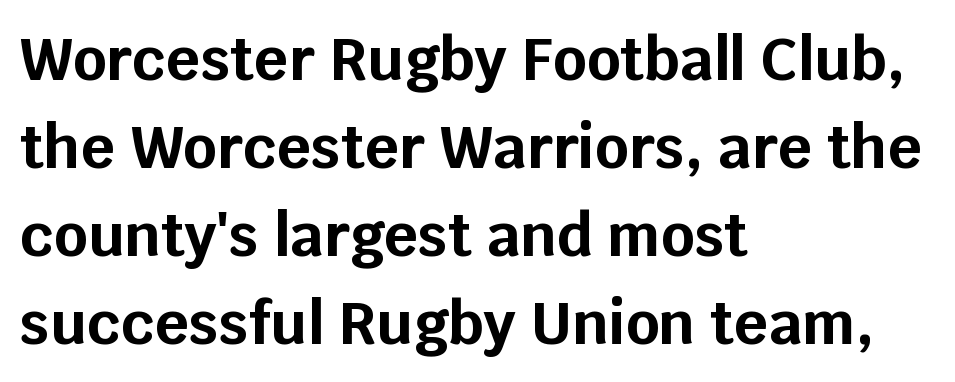
You can tell from the bare stems that sans-serif type was used. Standard letterfit; no display-style spreading of the glyphs. The paragraph shown leans on its left margin. Is this a fixed-width face? No — the glyphs have proportional, varying widths. Baseline-to-baseline distance is the conventional proportion of letter height.
